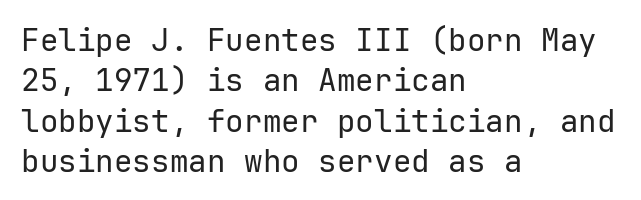
The image shows 31 px regular-weight sans-serif type, upright; set left-aligned, normal line spacing (1.3x), normal letter spacing, not underlined; low stroke contrast and a medium x-height.
